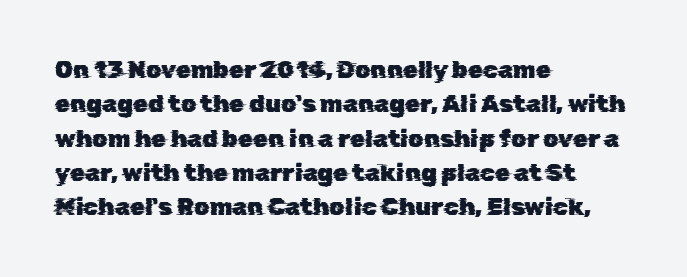
Q: Is the text underlined? A: No.
Q: How is the paragraph aligned? A: Left-aligned.
Q: Is the spacing between letters normal or unusually wide? A: Normal.
Q: Is the spacing between lines tight, normal or loose? A: Normal.
